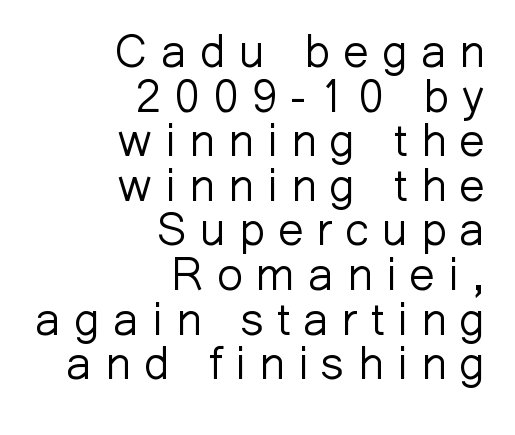
The image shows 46 px light sans-serif type, upright; set right-aligned, tight line spacing (0.97x), unusually wide letter spacing (+0.29 em), not underlined; low stroke contrast and a medium x-height.
